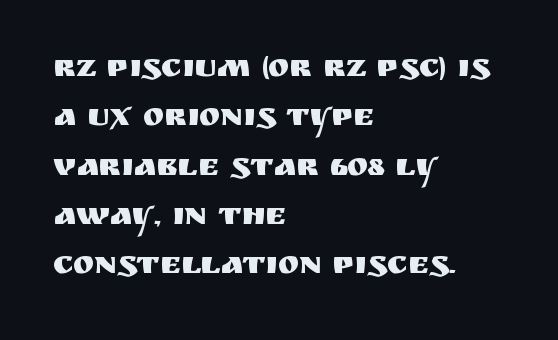
Q: Is the text italic (slanted)? A: No, it is upright.
Q: Is the typeface a serif or a sans-serif typeface? A: Sans-serif.
Q: Is the text underlined? A: No.
Q: How is the paragraph aligned? A: Left-aligned.
Q: Is the spacing between letters normal or unusually wide? A: Normal.
Q: Is the spacing between lines tight, normal or loose? A: Normal.
Q: Width (condensed, normal, or wide)? A: Normal.
Q: Stroke contrast? A: Medium.
Q: x-height? A: Large.
Q: Monospaced? A: No.
